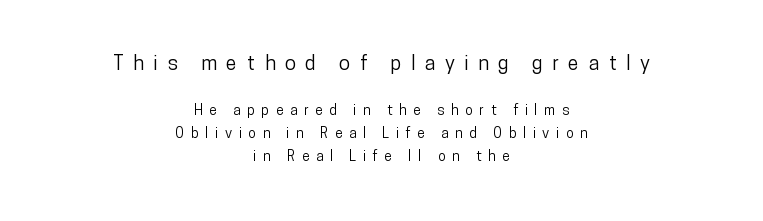
The image shows 20 px text type, upright; set centered, normal line spacing (1.65x), unusually wide letter spacing (+0.48 em), not underlined; the first (top) block is 1.43x larger.
